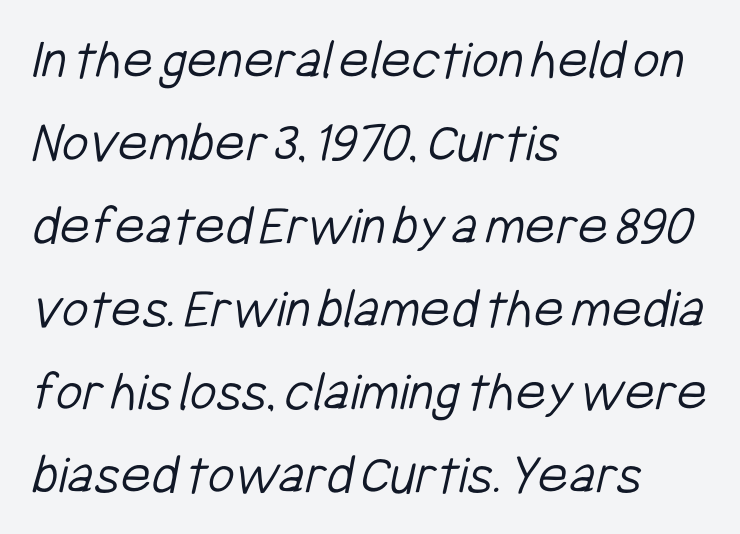
{"serif": "no", "bold": "no", "weight": "light", "width": "condensed", "stroke_contrast": "low", "x_height": "medium", "monospaced": "no", "underline": "no", "align": "left", "line_spacing": "normal", "line_spacing_ratio": 1.43, "letter_spacing": "normal", "letter_spacing_em": 0.0, "glyph_px": 58}
